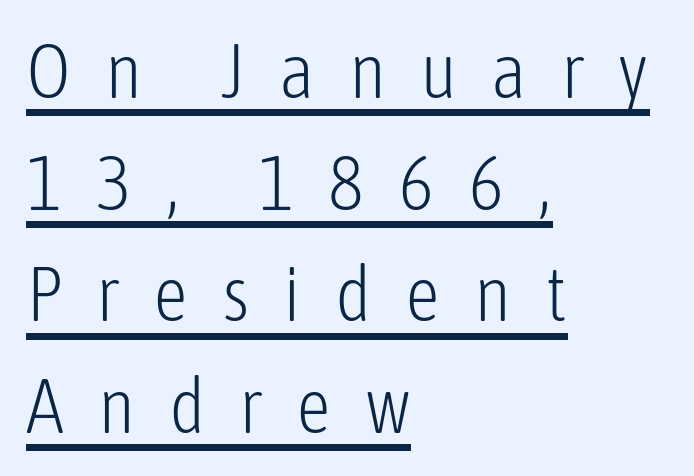
The characters display no serif detailing; their extremities are plain. The font is comparable to plain body text, perhaps lighter. Regarding leading, the lines here are spaced in the standard way. The text block is weighted toward the left margin, trailing off unevenly rightward. Glance below the letters and you will spot a drawn line.
